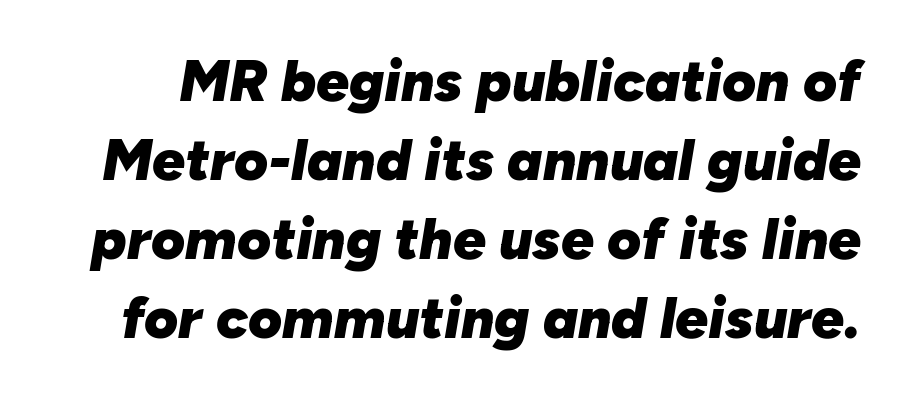
The image shows 58 px heavy type, italic (leaning right); set normal line spacing (1.36x), normal letter spacing, not underlined; low stroke contrast and a medium x-height.
